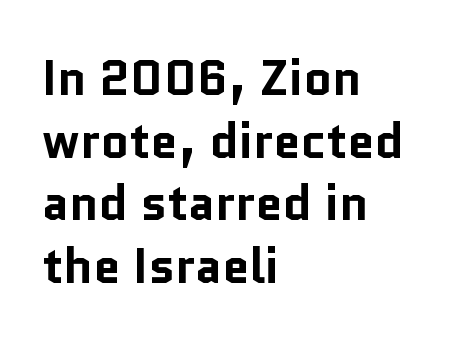
Q: Is the text bold? A: Yes.
Q: Is the text italic (slanted)? A: No, it is upright.
Q: Is the typeface a serif or a sans-serif typeface? A: Sans-serif.
Q: Is the text underlined? A: No.
Q: How is the paragraph aligned? A: Left-aligned.
Q: Is the spacing between letters normal or unusually wide? A: Normal.
Q: Is the spacing between lines tight, normal or loose? A: Normal.
Q: Width (condensed, normal, or wide)? A: Normal.
Q: Stroke contrast? A: Low.
Q: x-height? A: Medium.
Q: Monospaced? A: No.
